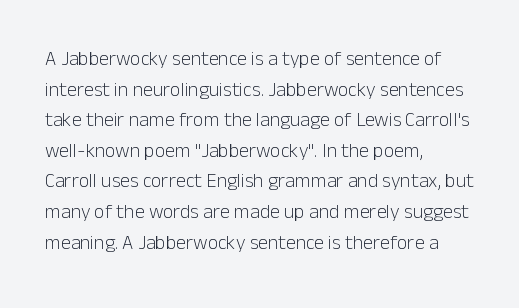
The image shows 20 px text type, upright; set left-aligned, normal line spacing (1.53x), normal letter spacing, not underlined.
